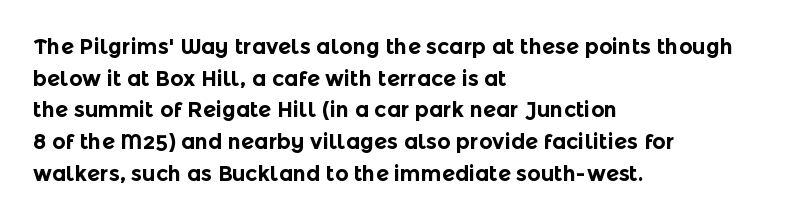
This is roman type, the default non-slanted kind. Observe the ordinary spacing: letters are neighbours, not strangers. The space between consecutive lines is moderate. Leftover space on each line is placed entirely after the last word. The string is rendered with underlining switched off. What weight is shown? A full bold with thick strokes.
